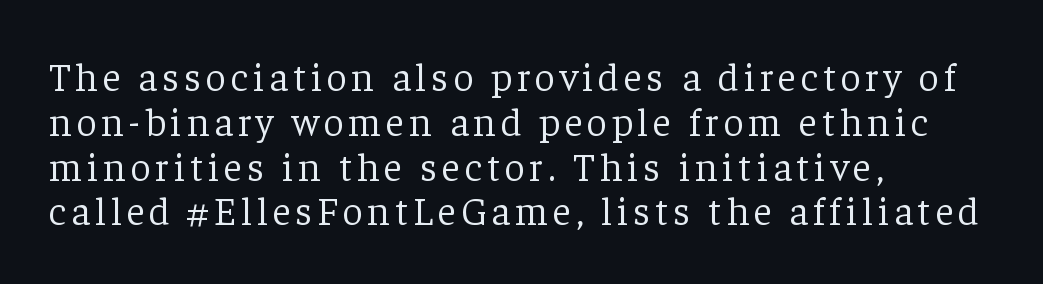
{"serif": "yes", "italic": "no", "bold": "no", "weight": "light", "width": "normal", "stroke_contrast": "low", "x_height": "medium", "monospaced": "no", "underline": "no", "align": "left", "line_spacing": "tight", "line_spacing_ratio": 1.12, "glyph_px": 40}
